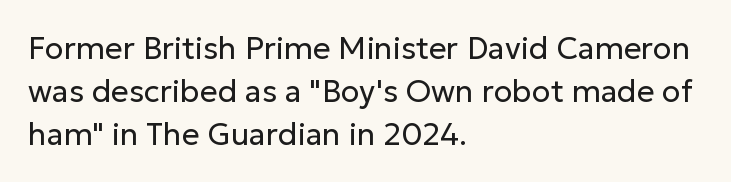
Short note: letters normally spaced. Leftover space on each line is placed entirely after the last word. Font category for this specimen: sans-serif. Think standard paragraph weight, or any step lighter than that.
